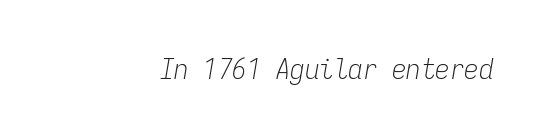
Q: Is the text bold? A: No.
Q: Is the text italic (slanted)? A: Yes, it leans right by about 9 degrees.
Q: Is the text underlined? A: No.
Q: Is the spacing between letters normal or unusually wide? A: Normal.
Q: Width (condensed, normal, or wide)? A: Condensed.
Q: Stroke contrast? A: Low.
Q: x-height? A: Medium.
Q: Monospaced? A: Yes.
